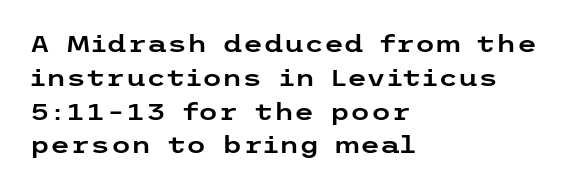
The image shows 23 px text type, upright; set left-aligned, normal line spacing (1.47x), normal letter spacing, not underlined.
